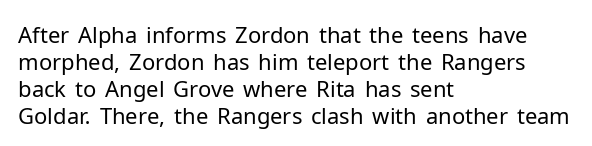
Q: Is the text bold? A: No.
Q: Is the text italic (slanted)? A: No, it is upright.
Q: Is the text underlined? A: No.
Q: How is the paragraph aligned? A: Left-aligned.
Q: Is the spacing between letters normal or unusually wide? A: Normal.
